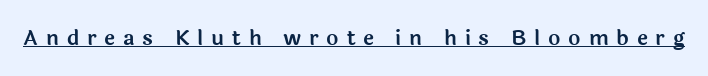
A typographer would call this underscored text. Ascenders rise straight up at ninety degrees. Students, note that the glyphs here are deliberately spaced far apart.
